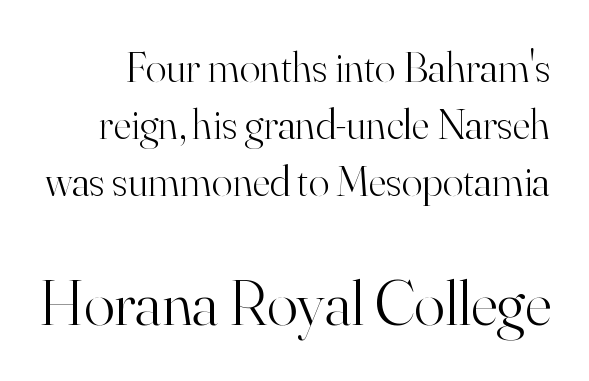
Nobody drew a line under any word here. You could not count columns in this text — the font is proportionally spaced. Words appear dense and cohesive because spacing is normal. Weight: in the light-to-regular range.
